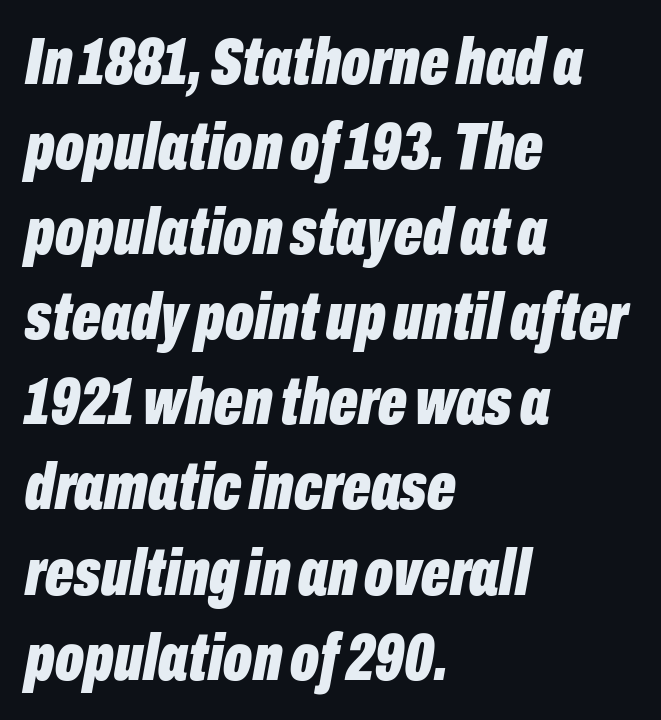
{"italic": "yes", "lean": "right", "slant_degrees": 10, "bold": "yes", "weight": "bold", "width": "condensed", "stroke_contrast": "low", "x_height": "medium", "monospaced": "no", "underline": "no", "align": "left", "line_spacing": "normal", "line_spacing_ratio": 1.27, "letter_spacing": "normal", "letter_spacing_em": 0.0, "glyph_px": 67}
